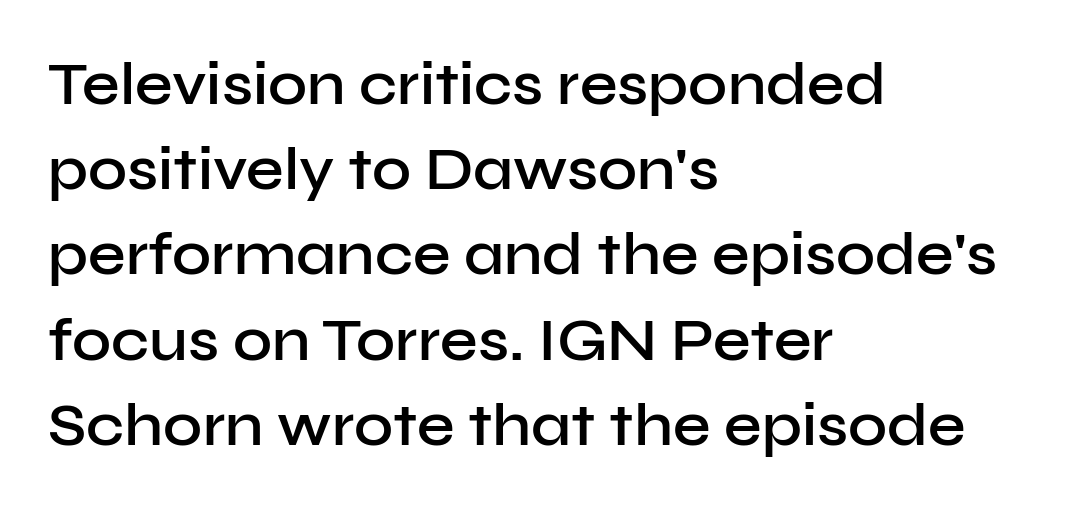
Q: Is the text bold? A: Semi-bold.
Q: Is the text italic (slanted)? A: No, it is upright.
Q: Is the typeface a serif or a sans-serif typeface? A: Sans-serif.
Q: Is the text underlined? A: No.
Q: How is the paragraph aligned? A: Left-aligned.
Q: Is the spacing between letters normal or unusually wide? A: Normal.
Q: Is the spacing between lines tight, normal or loose? A: Normal.
Q: Width (condensed, normal, or wide)? A: Normal.
Q: Stroke contrast? A: Low.
Q: x-height? A: Medium.
Q: Monospaced? A: No.
